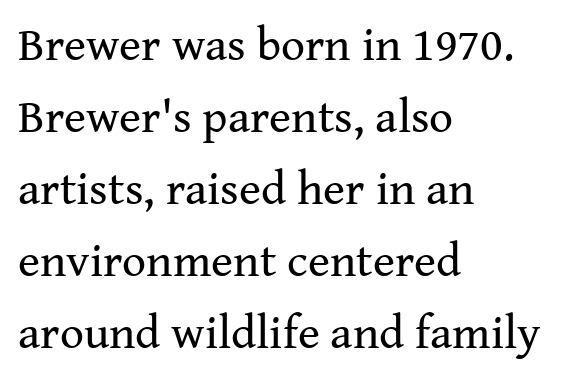
If you measured baseline to baseline, you'd find a middling distance. Stroke terminals: seriffed. Clear beneath every line of the passage. Inter-character spacing is left at the font's built-in metrics.
